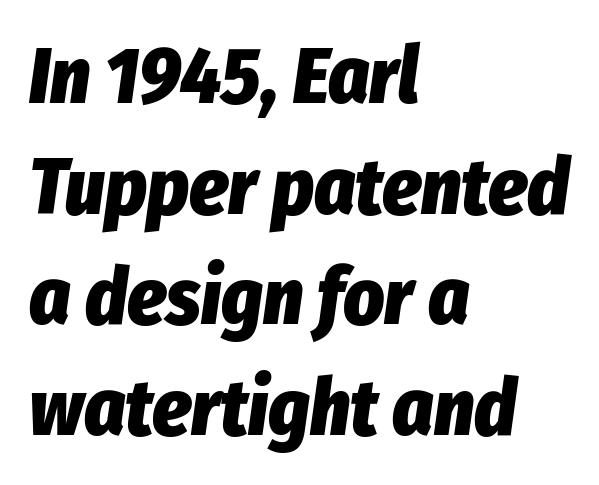
Q: Is the text bold? A: Yes.
Q: Is the text italic (slanted)? A: Yes, it leans right by about 8 degrees.
Q: Is the text underlined? A: No.
Q: How is the paragraph aligned? A: Left-aligned.
Q: Is the spacing between letters normal or unusually wide? A: Normal.
Q: Is the spacing between lines tight, normal or loose? A: Normal.
Q: Width (condensed, normal, or wide)? A: Condensed.
Q: Stroke contrast? A: Low.
Q: x-height? A: Medium.
Q: Monospaced? A: No.
